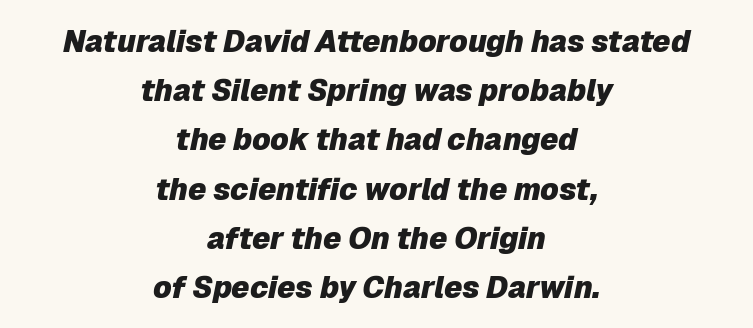
{"italic": "yes", "lean": "right", "slant_degrees": 12, "bold": "yes", "weight": "heavy", "width": "normal", "stroke_contrast": "low", "x_height": "medium", "monospaced": "no", "underline": "no", "align": "center", "line_spacing": "normal", "line_spacing_ratio": 1.64, "letter_spacing": "normal", "letter_spacing_em": 0.0, "glyph_px": 30}
